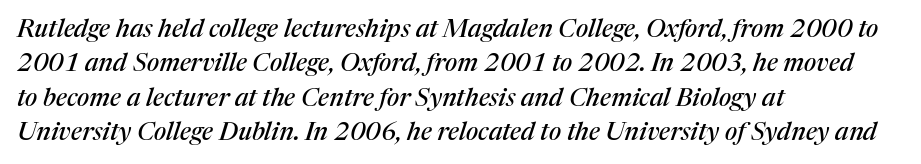
Q: Is the text italic (slanted)? A: Yes, it leans right by about 17 degrees.
Q: Is the text underlined? A: No.
Q: How is the paragraph aligned? A: Left-aligned.
Q: Is the spacing between letters normal or unusually wide? A: Normal.
Q: Is the spacing between lines tight, normal or loose? A: Normal.
